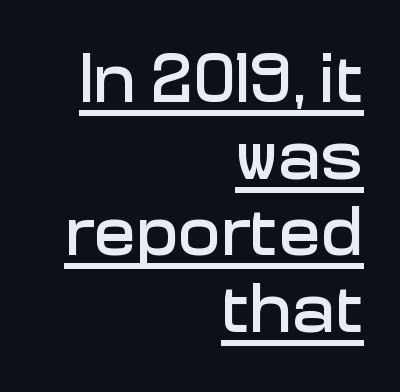
Q: Is the text italic (slanted)? A: No, it is upright.
Q: Is the typeface a serif or a sans-serif typeface? A: Sans-serif.
Q: Is the text underlined? A: Yes.
Q: How is the paragraph aligned? A: Right-aligned.
Q: Is the spacing between letters normal or unusually wide? A: Normal.
Q: Is the spacing between lines tight, normal or loose? A: Tight.
Q: Width (condensed, normal, or wide)? A: Normal.
Q: Stroke contrast? A: Low.
Q: x-height? A: Medium.
Q: Monospaced? A: No.
